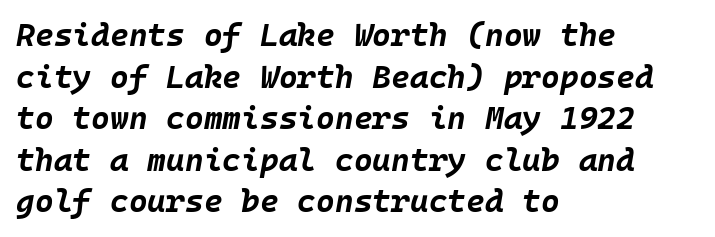
The image shows 32 px bold type, italic (leaning right); set left-aligned, normal line spacing (1.3x), normal letter spacing, not underlined; low stroke contrast and a large x-height.
